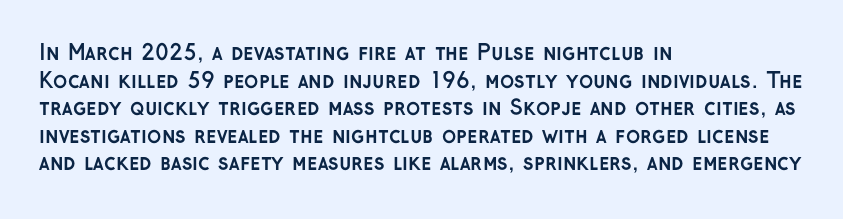
Q: Is the text bold? A: Yes.
Q: Is the text italic (slanted)? A: No, it is upright.
Q: Is the text underlined? A: No.
Q: How is the paragraph aligned? A: Left-aligned.
Q: Is the spacing between letters normal or unusually wide? A: Normal.
Q: Is the spacing between lines tight, normal or loose? A: Normal.
